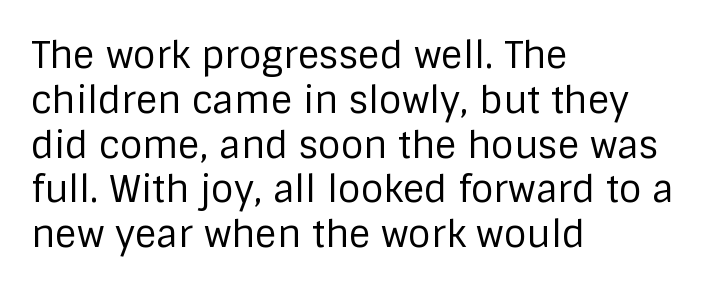
The image shows 37 px regular-weight sans-serif type, upright; set left-aligned, line spacing 1.21x, normal letter spacing, not underlined; low stroke contrast and a large x-height.
